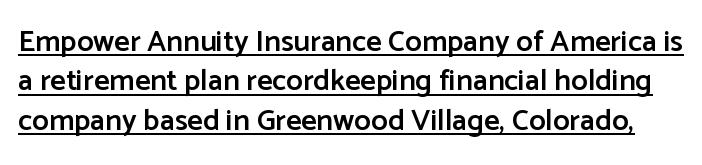
{"serif": "no", "italic": "no", "bold": "semi", "weight": "semibold", "width": "normal", "stroke_contrast": "low", "x_height": "medium", "monospaced": "no", "underline": "yes", "line_spacing": "normal", "line_spacing_ratio": 1.31, "letter_spacing": "normal", "letter_spacing_em": 0.0, "glyph_px": 30}
